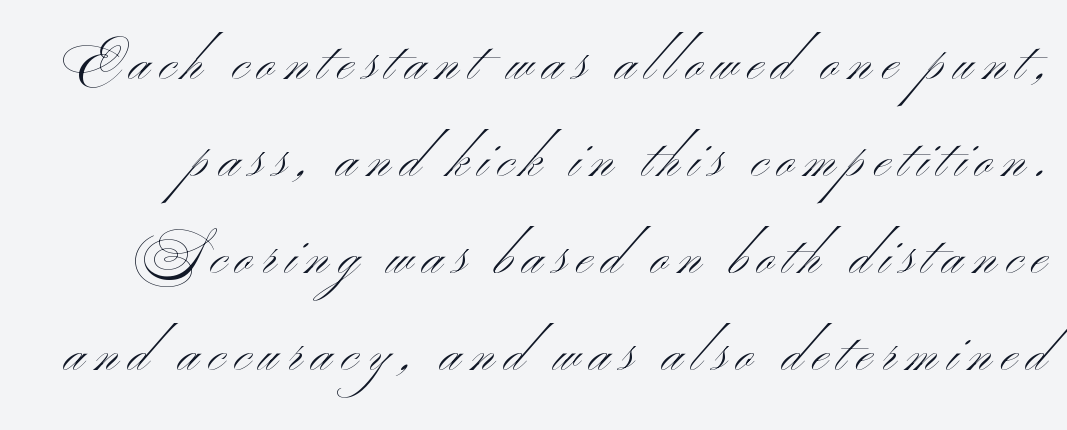
The image shows 53 px light, wide sans-serif type; set line spacing 1.83x, not underlined; medium stroke contrast and a small x-height.
